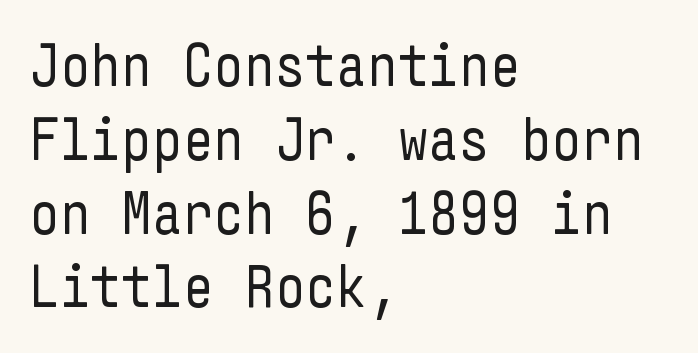
The rag falls on the right side of this text block. Italic: no, the glyphs are upright roman. Is the stroke heavy? The answer is a plain regular-or-lighter. Honestly, there is no underline to notice here at all. Classification — sans serif. Words appear dense and cohesive because spacing is normal.
